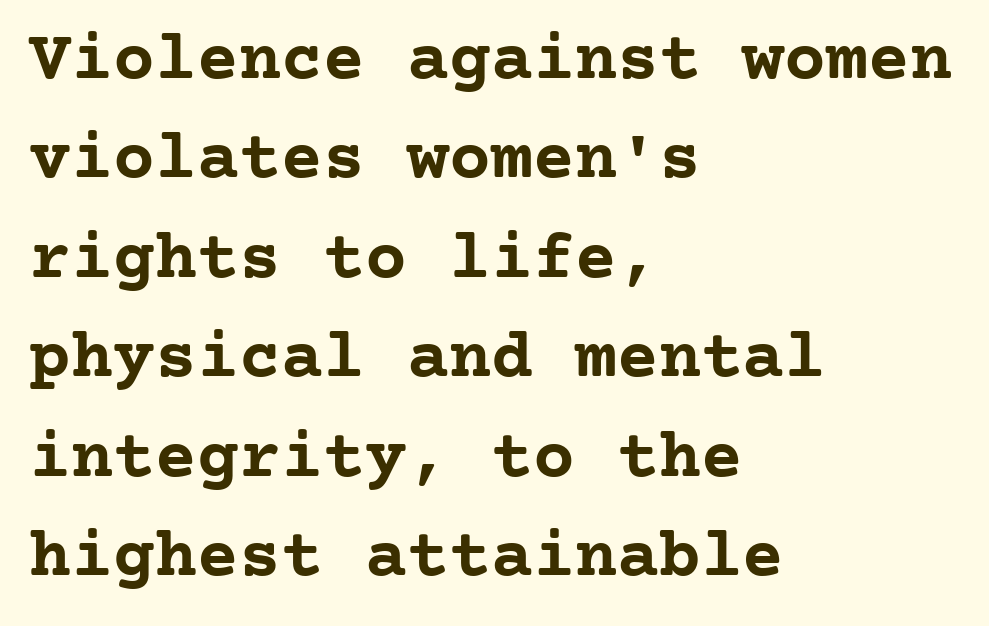
The image shows 70 px semibold serif type, upright, monospaced; set left-aligned, normal line spacing (1.42x), normal letter spacing, not underlined; low stroke contrast and a medium x-height.
